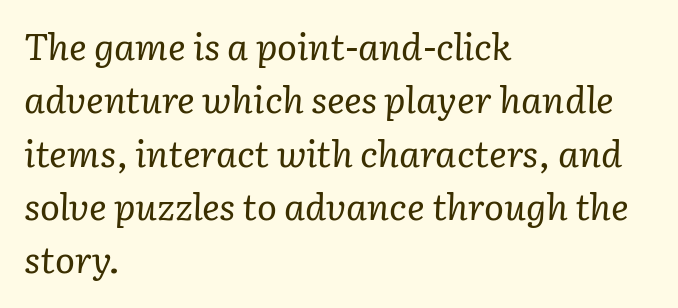
The paragraph has a hard left edge and a soft right edge. A typesetter would label this face a serif. Successive baselines arrive at the customary interval. Does the lettering tilt? It does — this is italic.
